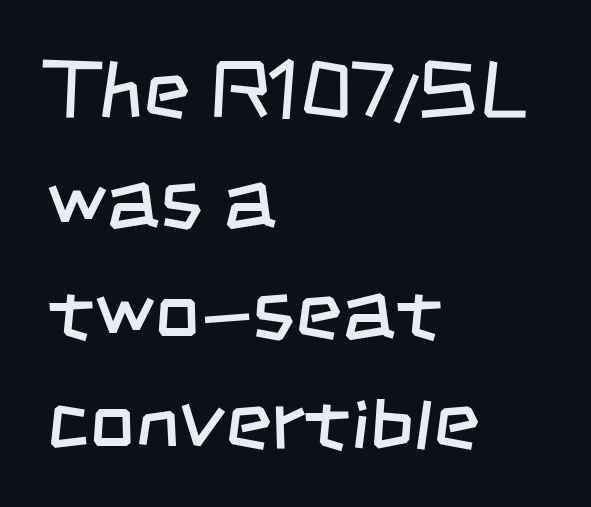
The characters are drawn with everyday or finer stroke widths. The vertical gap from one line to the next is medium. In terms of letterspacing, this is plain default setting. Descenders are the only things crossing below the line. The paragraph has a hard left edge and a soft right edge. What kind of face is this? One without serifs — a sans.
